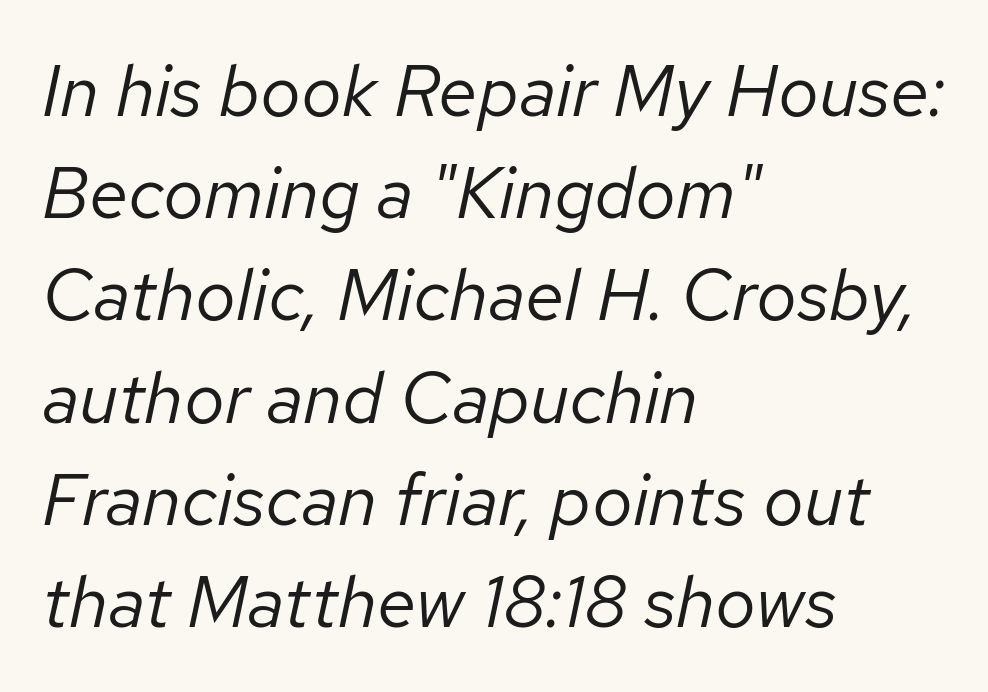
Q: Is the text bold? A: No.
Q: Is the text italic (slanted)? A: Yes, it leans right by about 12 degrees.
Q: Is the text underlined? A: No.
Q: How is the paragraph aligned? A: Left-aligned.
Q: Is the spacing between letters normal or unusually wide? A: Normal.
Q: Is the spacing between lines tight, normal or loose? A: Normal.
Q: Width (condensed, normal, or wide)? A: Normal.
Q: Stroke contrast? A: Low.
Q: x-height? A: Medium.
Q: Monospaced? A: No.
